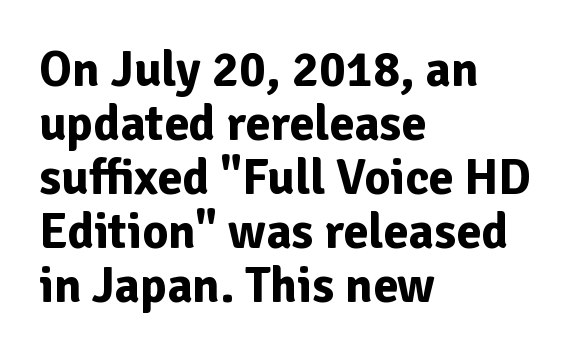
A roman cut, with each character standing at attention. The letters advance in unequal steps, a hallmark of proportional type. Grotesque or geometric, the face here clearly has no serifs. Alignment: flush left. These lines huddle together more closely than default settings would place them.
